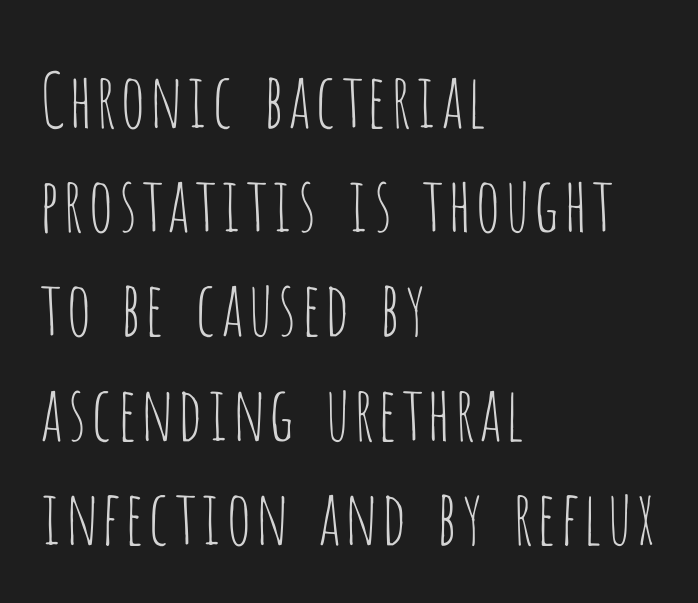
{"serif": "no", "italic": "no", "bold": "no", "weight": "thin", "width": "condensed", "stroke_contrast": "low", "x_height": "large", "monospaced": "no", "underline": "no", "align": "left", "line_spacing": "normal", "line_spacing_ratio": 1.39, "letter_spacing": "normal", "letter_spacing_em": 0.0, "glyph_px": 75}
